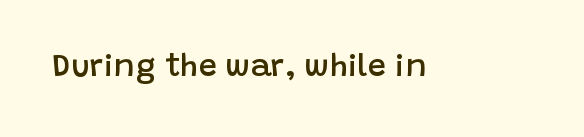
{"serif": "no", "italic": "no", "bold": "semi", "weight": "semibold", "width": "normal", "stroke_contrast": "low", "x_height": "large", "monospaced": "no", "underline": "no", "letter_spacing": "normal", "letter_spacing_em": 0.0, "glyph_px": 32}
